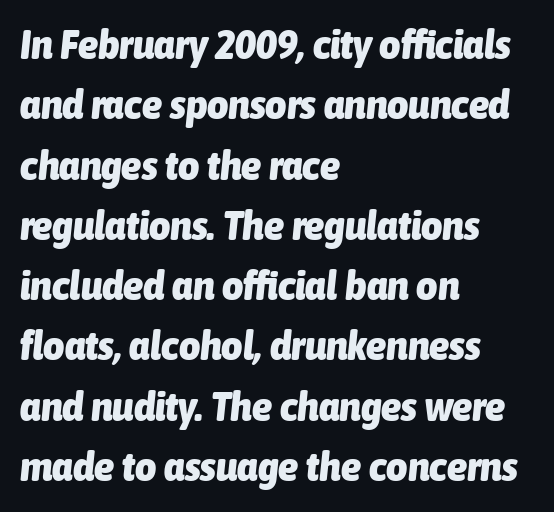
{"italic": "yes", "lean": "right", "slant_degrees": 6, "bold": "yes", "weight": "heavy", "width": "condensed", "stroke_contrast": "low", "x_height": "medium", "monospaced": "no", "underline": "no", "align": "left", "line_spacing": "normal", "line_spacing_ratio": 1.47, "letter_spacing": "normal", "letter_spacing_em": 0.0, "glyph_px": 41}
